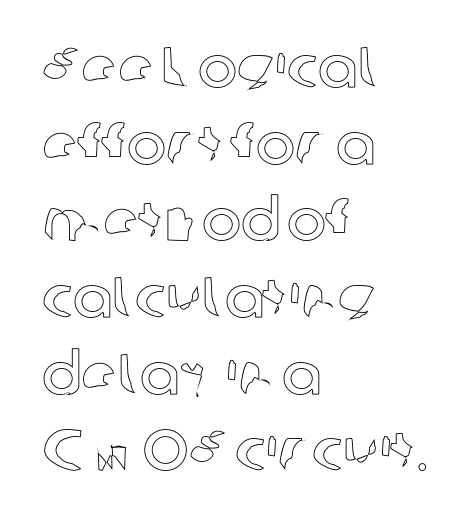
The image shows 59 px text type, upright; set left-aligned, normal line spacing (1.3x), normal letter spacing, not underlined; a medium x-height.
